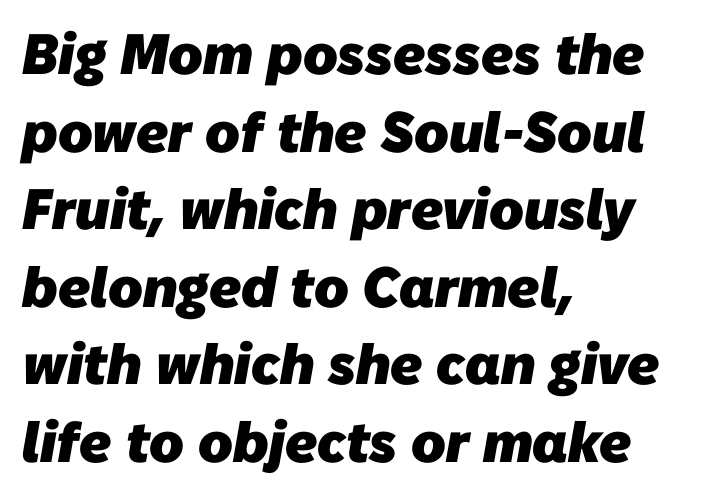
Compared with a centered layout, this one pins lines to the left instead. The sample has been set heavy, in full bold. What stands out about the letter spacing? Nothing — it is the standard amount. Classification — sans serif. A bare baseline throughout the passage.
